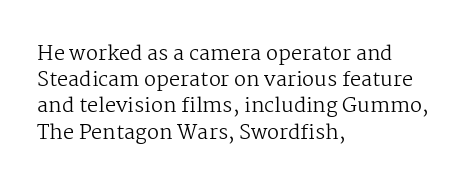
The image shows 20 px text type, upright; set left-aligned, normal line spacing (1.31x), normal letter spacing, not underlined.
